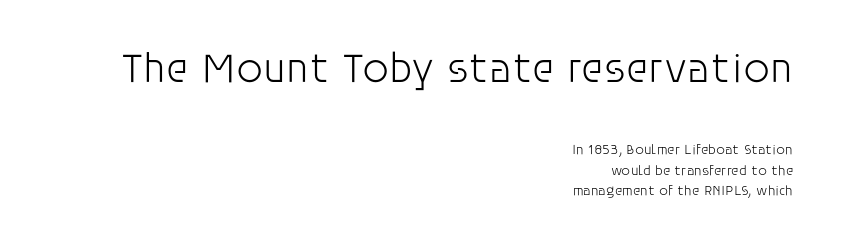
{"serif": "no", "italic": "no", "bold": "no", "weight": "light", "width": "normal", "stroke_contrast": "low", "x_height": "large", "monospaced": "no", "underline": "no", "align": "right", "line_spacing": "normal", "line_spacing_ratio": 1.45, "letter_spacing": "normal", "letter_spacing_em": 0.0, "larger_block": "first", "size_ratio": 3.0, "glyph_px": 42}
